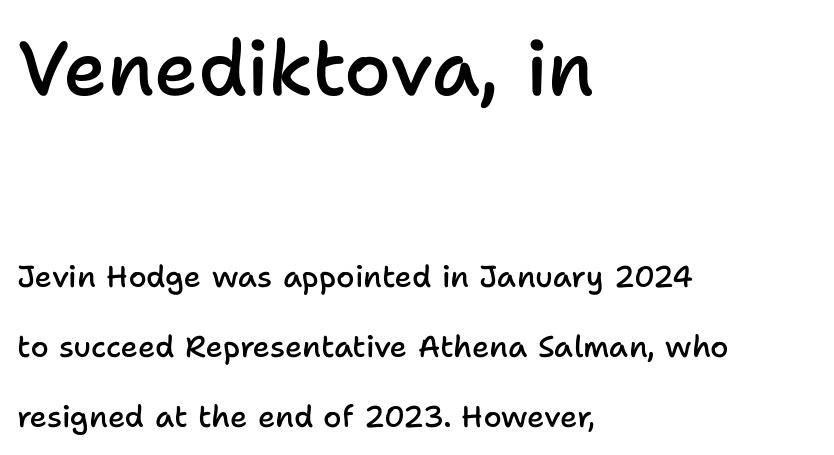
This rendering leaves character spacing at its baseline value. Think of a printed novel: that variable character pitch is what you see here. Unmarked baselines from the first word to the last. Block one is the big one; block two sits smaller underneath. Is there any slant? The stems are plumb. Whoever set this chose breathing room over compactness in the vertical rhythm.
